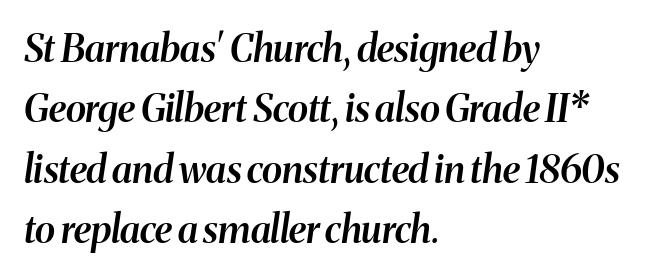
The image shows 38 px semibold type, italic (leaning right); set left-aligned, normal line spacing (1.59x), normal letter spacing, not underlined; medium stroke contrast and a medium x-height.
